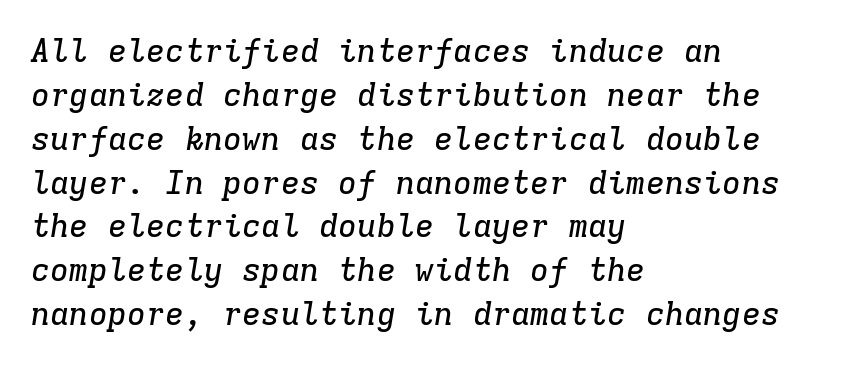
The image shows 32 px serif type, italic (leaning right), monospaced; set left-aligned, normal line spacing (1.37x), normal letter spacing, not underlined; low stroke contrast and a medium x-height.
